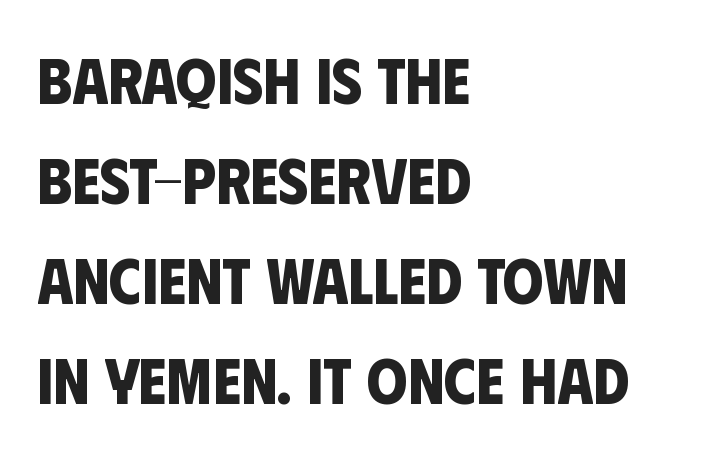
Q: Is the text bold? A: Yes.
Q: Is the typeface a serif or a sans-serif typeface? A: Sans-serif.
Q: Is the text underlined? A: No.
Q: How is the paragraph aligned? A: Left-aligned.
Q: Is the spacing between letters normal or unusually wide? A: Normal.
Q: Is the spacing between lines tight, normal or loose? A: Normal.
Q: Width (condensed, normal, or wide)? A: Condensed.
Q: Stroke contrast? A: Low.
Q: x-height? A: Large.
Q: Monospaced? A: No.
